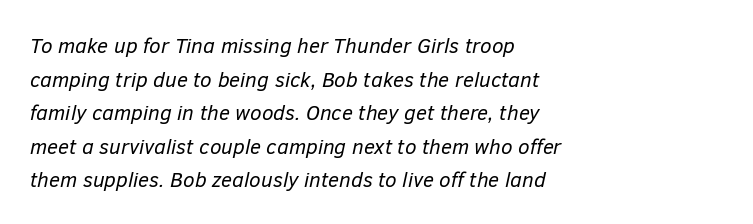
Here the glyphs are tracked normally, forming tight word shapes. There's an unmistakable incline to the writing here. Each row of text sits above clean, open space. A normal amount of white space separates one row of letters from the next. Layout note: lines flush left. Nothing heavy about these letters — not bold at all.
